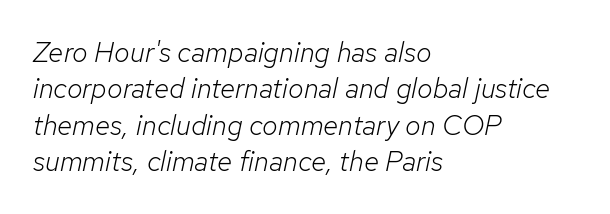
Q: Is the text bold? A: No.
Q: Is the text italic (slanted)? A: Yes, it leans right by about 12 degrees.
Q: Is the text underlined? A: No.
Q: How is the paragraph aligned? A: Left-aligned.
Q: Is the spacing between letters normal or unusually wide? A: Normal.
Q: Is the spacing between lines tight, normal or loose? A: Normal.
Q: Width (condensed, normal, or wide)? A: Normal.
Q: Stroke contrast? A: Low.
Q: x-height? A: Medium.
Q: Monospaced? A: No.
